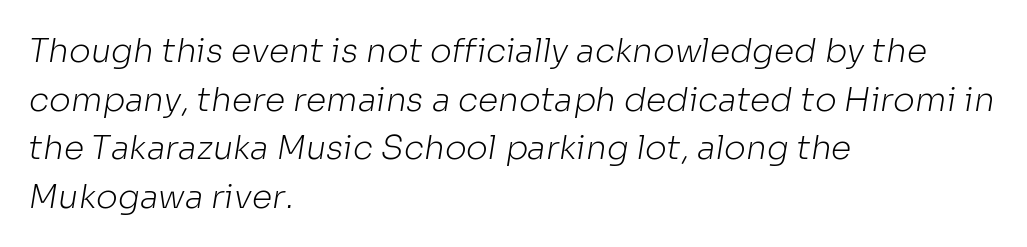
Looks like regular typesetting: each glyph gets only the width it needs. Compared with a typical body face, this is equally light or lighter still. The lines are quadded left. The passage shown has conventional tracking throughout.
